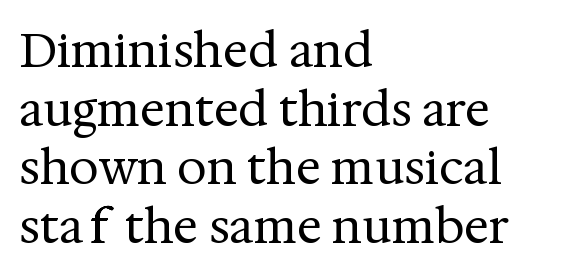
Q: Is the text bold? A: No.
Q: Is the text italic (slanted)? A: No, it is upright.
Q: Is the typeface a serif or a sans-serif typeface? A: Serif.
Q: Is the text underlined? A: No.
Q: How is the paragraph aligned? A: Left-aligned.
Q: Is the spacing between letters normal or unusually wide? A: Normal.
Q: Is the spacing between lines tight, normal or loose? A: Normal.
Q: Width (condensed, normal, or wide)? A: Normal.
Q: Stroke contrast? A: Medium.
Q: x-height? A: Medium.
Q: Monospaced? A: No.
